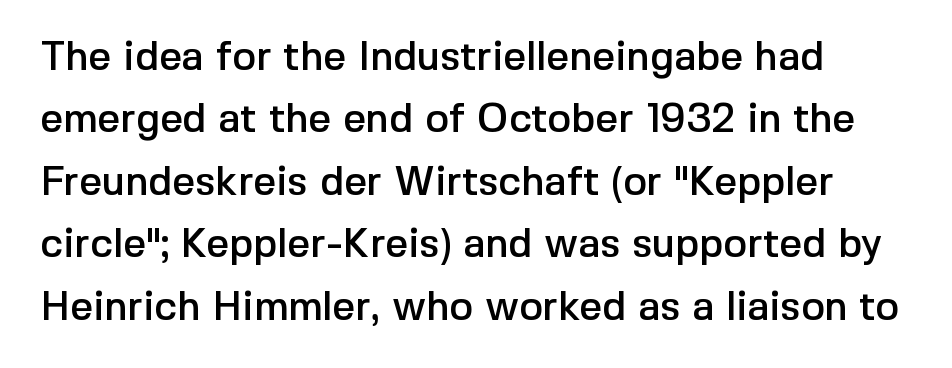
{"serif": "no", "italic": "no", "width": "normal", "x_height": "medium", "monospaced": "no", "underline": "no", "align": "left", "line_spacing": "normal", "line_spacing_ratio": 1.56, "letter_spacing": "normal", "letter_spacing_em": 0.0, "glyph_px": 40}
